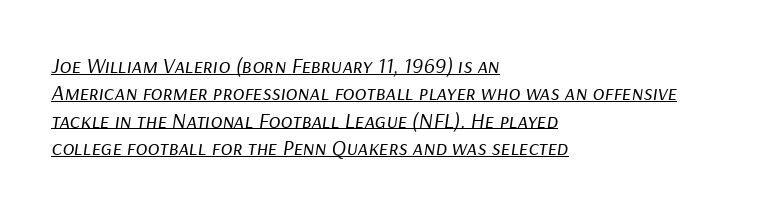
Caption: lettering with a line underneath. In terms of posture, this sample is oblique. No extra ink here — the face is not bold. Caption: standard tracking, unaltered. Line beginnings align vertically; line endings do not.
